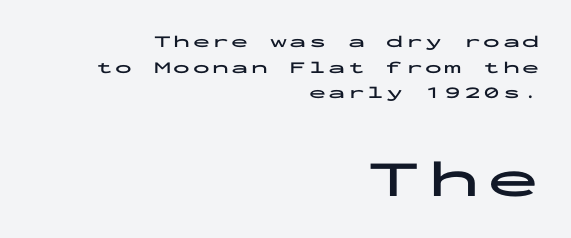
The image shows 52 px bold, wide sans-serif type, upright, monospaced; set right-aligned, normal line spacing (1.51x), not underlined; the second (bottom) block is 3.06x larger; low stroke contrast and a medium x-height.
